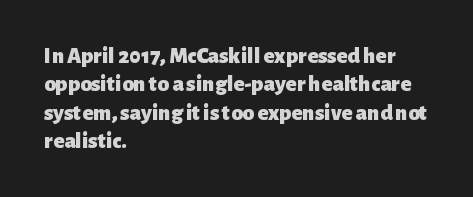
Plain, unruled lines of type. Heft: maximum for text — a bold. The tracking reads as untouched default to a designer's eye. Nope, not italic — everything's standing straight.
